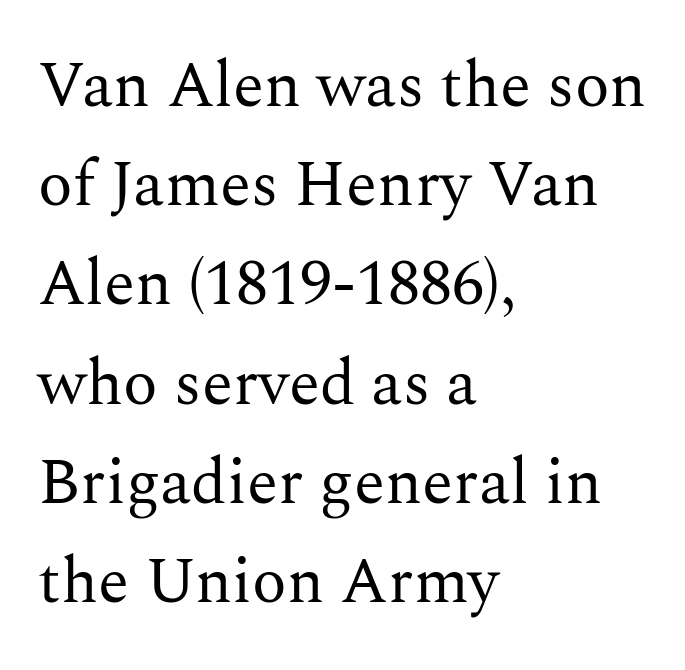
The image shows 64 px regular-weight serif type, upright; set left-aligned, normal line spacing (1.55x), normal letter spacing, not underlined; medium stroke contrast and a medium x-height.
